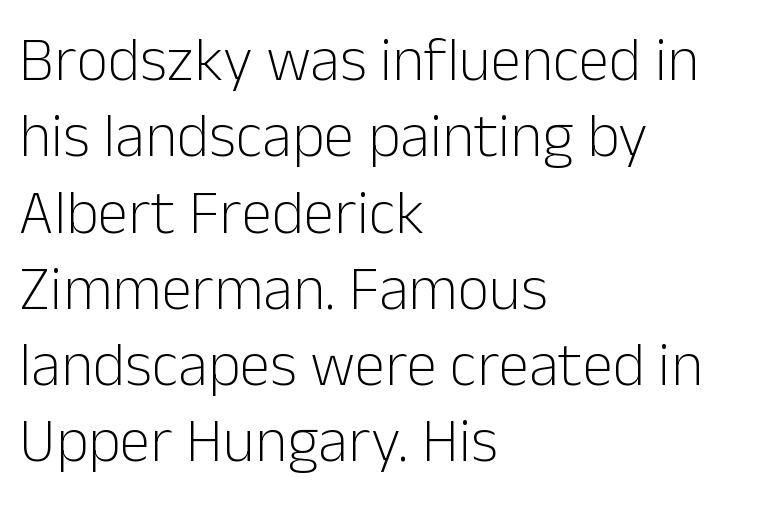
The image shows 62 px light sans-serif type, upright; set left-aligned, line spacing 1.23x, normal letter spacing, not underlined; low stroke contrast and a medium x-height.
